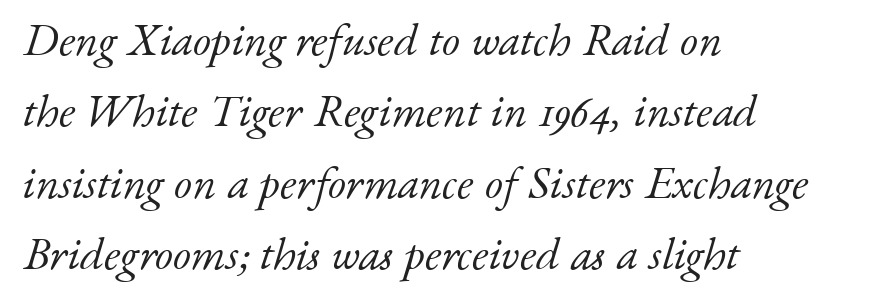
Q: Is the text bold? A: No.
Q: Is the text italic (slanted)? A: Yes, it leans right by about 17 degrees.
Q: Is the typeface a serif or a sans-serif typeface? A: Serif.
Q: Is the text underlined? A: No.
Q: How is the paragraph aligned? A: Left-aligned.
Q: Is the spacing between letters normal or unusually wide? A: Normal.
Q: Is the spacing between lines tight, normal or loose? A: Normal.
Q: Width (condensed, normal, or wide)? A: Normal.
Q: Stroke contrast? A: Low.
Q: x-height? A: Small.
Q: Monospaced? A: No.
